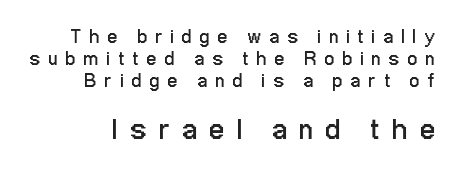
Q: Is the text bold? A: No.
Q: Is the text italic (slanted)? A: No, it is upright.
Q: Is the typeface a serif or a sans-serif typeface? A: Sans-serif.
Q: Is the text underlined? A: No.
Q: Is the spacing between letters normal or unusually wide? A: Unusually wide.
Q: Is the spacing between lines tight, normal or loose? A: Tight.
Q: Which block of text is set in a larger size, the first (top) or the second (bottom)? A: The second (bottom) one.
Q: Width (condensed, normal, or wide)? A: Condensed.
Q: Stroke contrast? A: Low.
Q: x-height? A: Medium.
Q: Monospaced? A: No.
